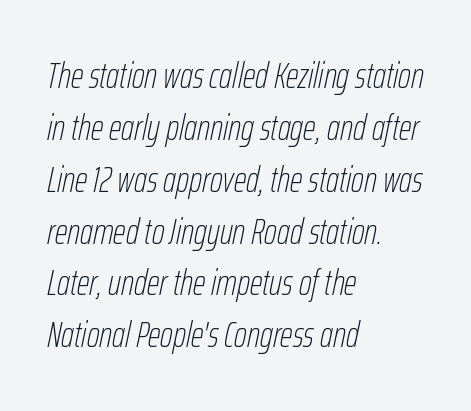
{"italic": "yes", "lean": "right", "slant_degrees": 12, "bold": "no", "weight": "thin", "width": "condensed", "stroke_contrast": "low", "x_height": "medium", "monospaced": "no", "underline": "no", "align": "left", "line_spacing": "normal", "line_spacing_ratio": 1.44, "letter_spacing": "normal", "letter_spacing_em": 0.0, "glyph_px": 36}
